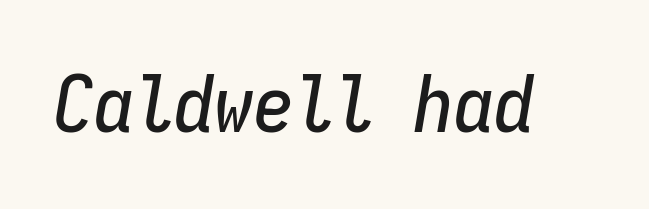
The strip under each line holds only bare page. These lines are rendered in a fixed-pitch font. Notice how the stems are inclined rather than vertical — that's the hallmark of italics. You could call the tracking neutral — neither tight nor loose.
